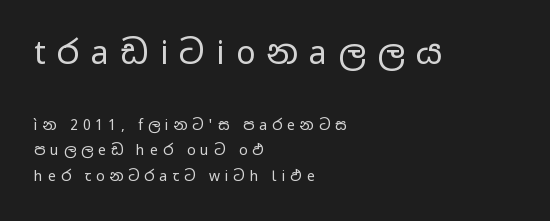
Q: Is the text bold? A: No.
Q: Is the text italic (slanted)? A: No, it is upright.
Q: Is the typeface a serif or a sans-serif typeface? A: Sans-serif.
Q: Is the text underlined? A: No.
Q: How is the paragraph aligned? A: Left-aligned.
Q: Is the spacing between letters normal or unusually wide? A: Unusually wide.
Q: Which block of text is set in a larger size, the first (top) or the second (bottom)? A: The first (top) one.
Q: Width (condensed, normal, or wide)? A: Wide.
Q: Stroke contrast? A: Low.
Q: x-height? A: Medium.
Q: Monospaced? A: No.
